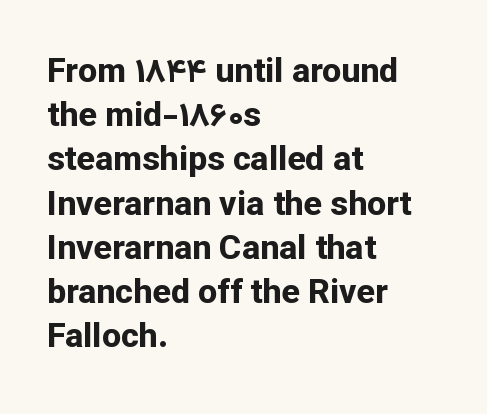
Is the letter spacing exaggerated? No — it looks like the ordinary default. Has an underline been added? It has not. This is heavy type, rendered in bold. Every stem runs plumb, perpendicular to the baseline.
